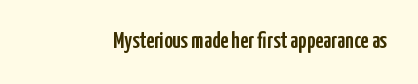
{"italic": "no", "underline": "no", "letter_spacing": "normal", "letter_spacing_em": 0.0, "glyph_px": 23}
